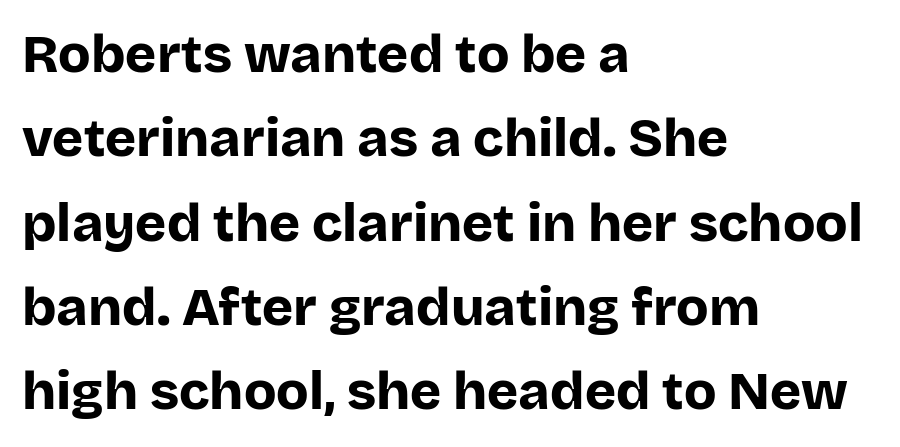
{"serif": "no", "italic": "no", "bold": "yes", "weight": "bold", "width": "normal", "stroke_contrast": "low", "x_height": "large", "monospaced": "no", "underline": "no", "align": "left", "line_spacing": "normal", "line_spacing_ratio": 1.59, "letter_spacing": "normal", "letter_spacing_em": 0.0, "glyph_px": 53}
